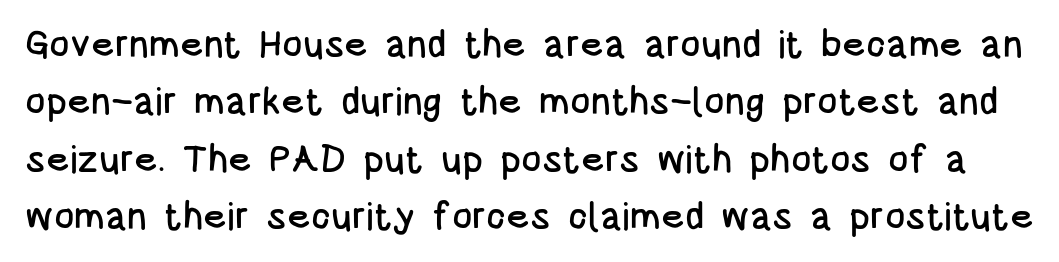
Q: Is the text italic (slanted)? A: No, it is upright.
Q: Is the typeface a serif or a sans-serif typeface? A: Sans-serif.
Q: Is the text underlined? A: No.
Q: Is the spacing between letters normal or unusually wide? A: Normal.
Q: Is the spacing between lines tight, normal or loose? A: Normal.
Q: Width (condensed, normal, or wide)? A: Condensed.
Q: Stroke contrast? A: Low.
Q: x-height? A: Large.
Q: Monospaced? A: No.
